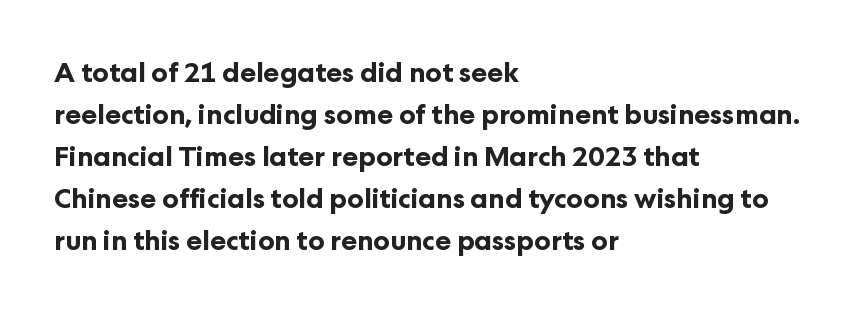
Nothing unusual about the tracking: characters are spaced as the font intends. Layout note: lines flush left. Does the lettering tilt? It doesn't — this is upright. The characters look thick and weighty, a clear bold. If you measured baseline to baseline, you'd find a middling distance. Underlining? Definitely not there.
